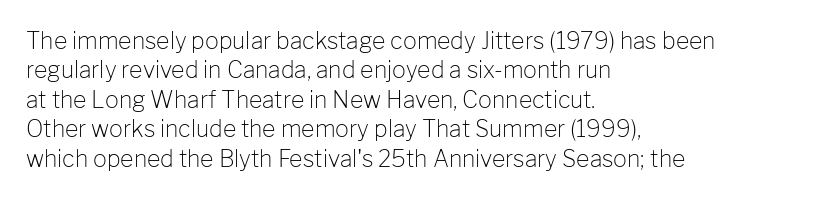
The image shows 23 px text type, upright; set left-aligned, normal line spacing (1.28x), normal letter spacing, not underlined.
